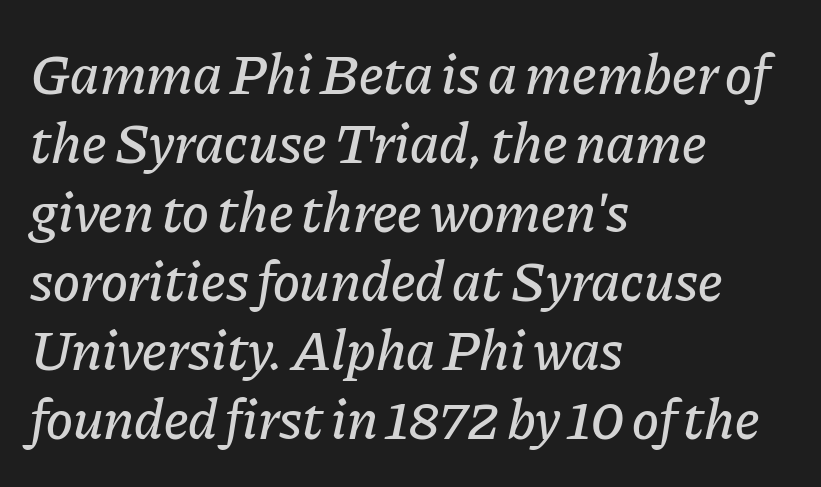
{"italic": "yes", "lean": "right", "slant_degrees": 11, "width": "normal", "stroke_contrast": "low", "x_height": "medium", "monospaced": "no", "underline": "no", "align": "left", "line_spacing_ratio": 1.21, "letter_spacing": "normal", "letter_spacing_em": 0.0, "glyph_px": 57}
